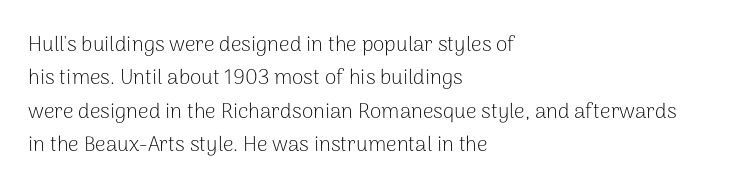
Q: Is the text bold? A: No.
Q: Is the text italic (slanted)? A: No, it is upright.
Q: Is the text underlined? A: No.
Q: How is the paragraph aligned? A: Left-aligned.
Q: Is the spacing between letters normal or unusually wide? A: Normal.
Q: Is the spacing between lines tight, normal or loose? A: Normal.
